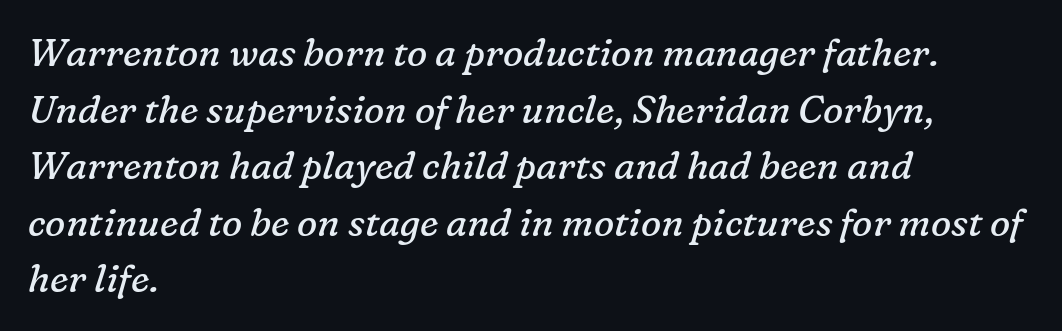
{"serif": "yes", "italic": "yes", "lean": "right", "slant_degrees": 16, "bold": "no", "weight": "regular", "width": "normal", "stroke_contrast": "low", "x_height": "medium", "monospaced": "no", "underline": "no", "align": "left", "line_spacing": "normal", "line_spacing_ratio": 1.49, "letter_spacing": "normal", "letter_spacing_em": 0.0, "glyph_px": 38}
